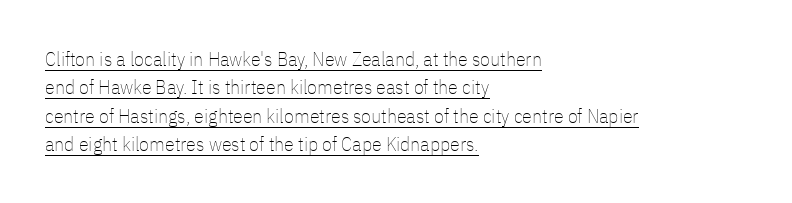
Baseline-to-baseline distance is the conventional proportion of letter height. Glyph-to-glyph distance matches everyday printed text. Typeset ragged right — the left edge is the straight one. These characters rest on top of a visible drawn line.
